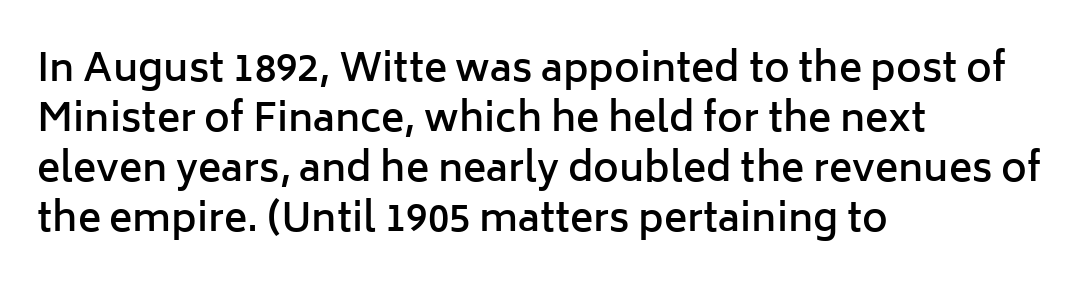
{"serif": "no", "italic": "no", "bold": "semi", "weight": "semibold", "width": "normal", "stroke_contrast": "low", "x_height": "medium", "monospaced": "no", "underline": "no", "align": "left", "line_spacing": "normal", "line_spacing_ratio": 1.28, "letter_spacing": "normal", "letter_spacing_em": 0.0, "glyph_px": 39}
